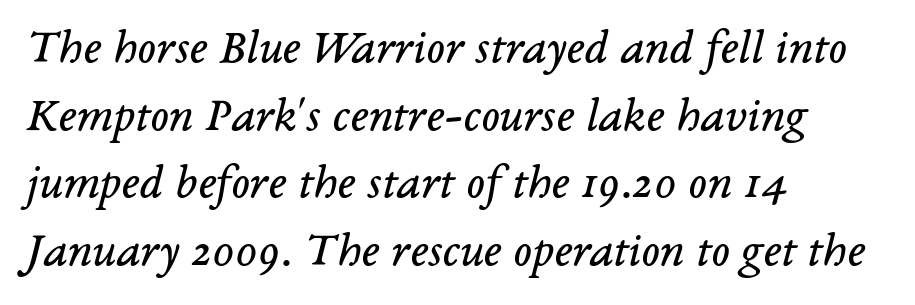
Q: Is the text bold? A: No.
Q: Is the text italic (slanted)? A: Yes, it leans right by about 14 degrees.
Q: Is the typeface a serif or a sans-serif typeface? A: Serif.
Q: Is the text underlined? A: No.
Q: How is the paragraph aligned? A: Left-aligned.
Q: Is the spacing between letters normal or unusually wide? A: Normal.
Q: Is the spacing between lines tight, normal or loose? A: Normal.
Q: Width (condensed, normal, or wide)? A: Normal.
Q: Stroke contrast? A: Low.
Q: x-height? A: Medium.
Q: Monospaced? A: No.
